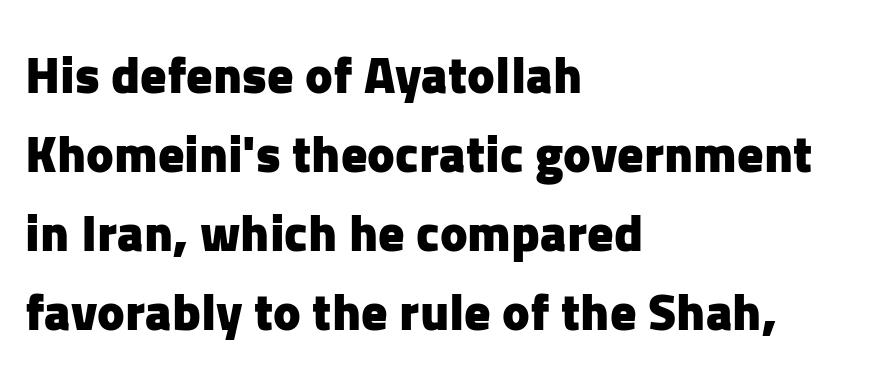
To sum up the face: it is a sans, with no serifs. Lines of text with bare space underneath. The gaps between neighbouring characters are ordinary and unremarkable. Proportional: the letters do not fall into vertical columns.
